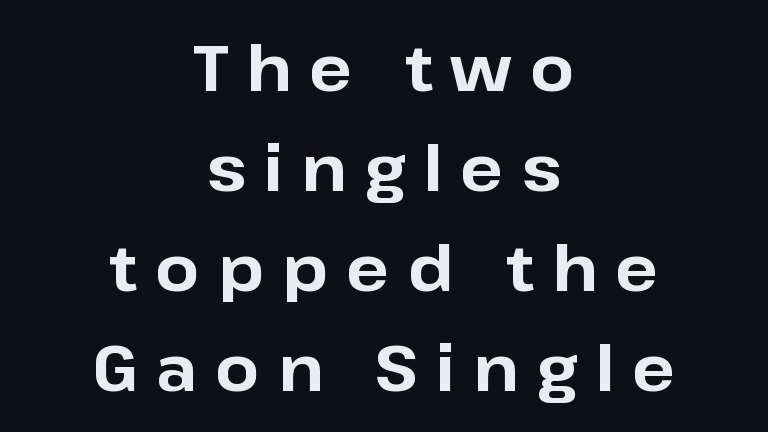
The rendering shows plain stroke endings on the letterforms — a sans-serif design. The letterforms stand isolated, each surrounded by extra space. Check the space under the baseline: it is left empty. Students, observe: this is what conventionally led text looks like. The text block is weighted toward neither margin, spreading evenly from the middle.
